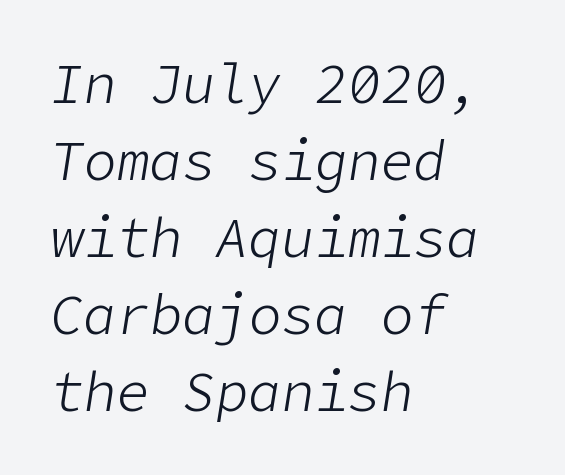
Q: Is the text bold? A: No.
Q: Is the text italic (slanted)? A: Yes, it leans right by about 9 degrees.
Q: Is the text underlined? A: No.
Q: How is the paragraph aligned? A: Left-aligned.
Q: Is the spacing between letters normal or unusually wide? A: Normal.
Q: Is the spacing between lines tight, normal or loose? A: Normal.
Q: Width (condensed, normal, or wide)? A: Normal.
Q: Stroke contrast? A: Low.
Q: x-height? A: Medium.
